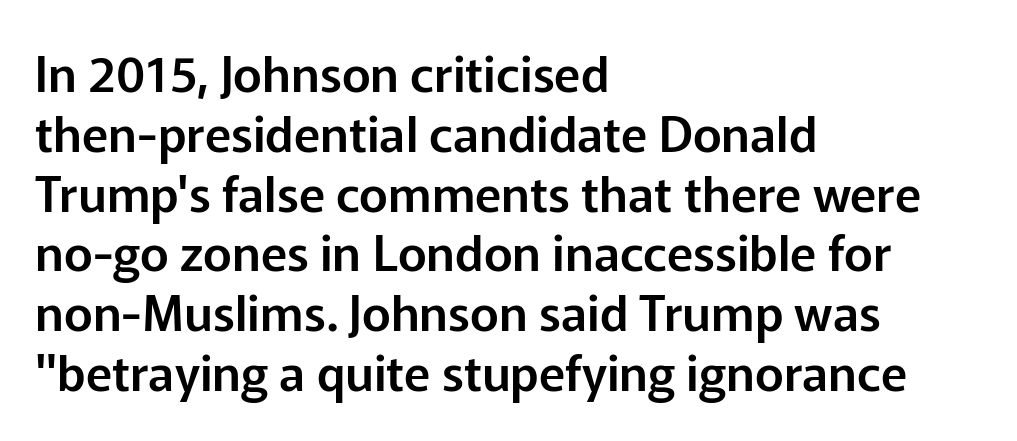
{"serif": "no", "italic": "no", "width": "normal", "stroke_contrast": "low", "x_height": "medium", "monospaced": "no", "underline": "no", "align": "left", "line_spacing_ratio": 1.22, "letter_spacing": "normal", "letter_spacing_em": 0.0, "glyph_px": 49}
